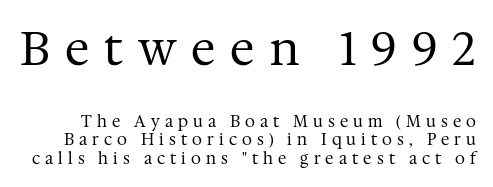
Q: Is the text bold? A: No.
Q: Is the text italic (slanted)? A: No, it is upright.
Q: Is the typeface a serif or a sans-serif typeface? A: Serif.
Q: Is the text underlined? A: No.
Q: Is the spacing between letters normal or unusually wide? A: Unusually wide.
Q: Which block of text is set in a larger size, the first (top) or the second (bottom)? A: The first (top) one.
Q: Width (condensed, normal, or wide)? A: Normal.
Q: Stroke contrast? A: Medium.
Q: x-height? A: Medium.
Q: Monospaced? A: No.
